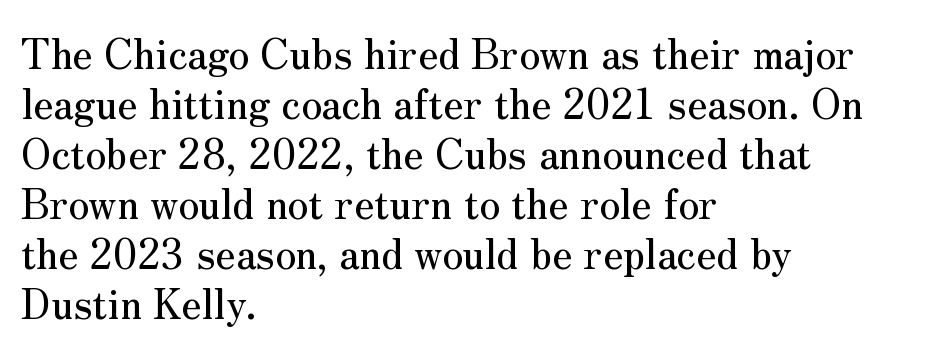
Varying glyph widths throughout — classic text-font behaviour. The font family rendered here belongs to the serif group. Between one letter and the next there's only the usual sliver of space. The lettering holds an erect, upright posture throughout.
